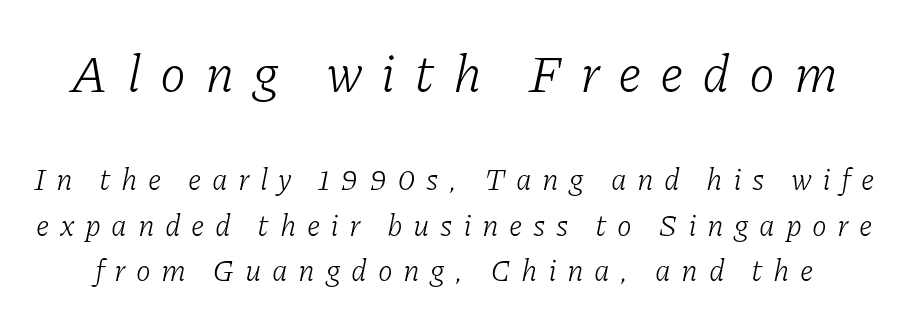
Q: Is the text bold? A: No.
Q: Is the text italic (slanted)? A: Yes, it leans right by about 11 degrees.
Q: Is the typeface a serif or a sans-serif typeface? A: Serif.
Q: Is the text underlined? A: No.
Q: Is the spacing between letters normal or unusually wide? A: Unusually wide.
Q: Is the spacing between lines tight, normal or loose? A: Normal.
Q: Which block of text is set in a larger size, the first (top) or the second (bottom)? A: The first (top) one.
Q: Width (condensed, normal, or wide)? A: Normal.
Q: Stroke contrast? A: Low.
Q: x-height? A: Medium.
Q: Monospaced? A: No.
